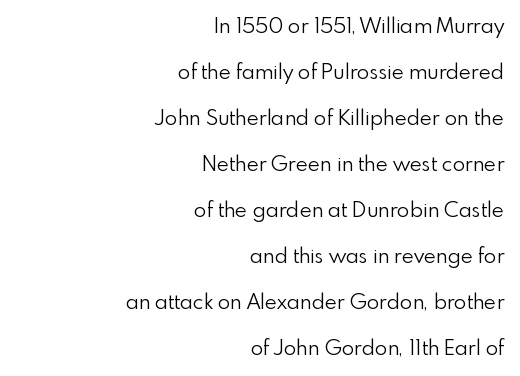
The image shows 21 px text type, upright; set right-aligned, loose line spacing (2.19x), normal letter spacing, not underlined.
